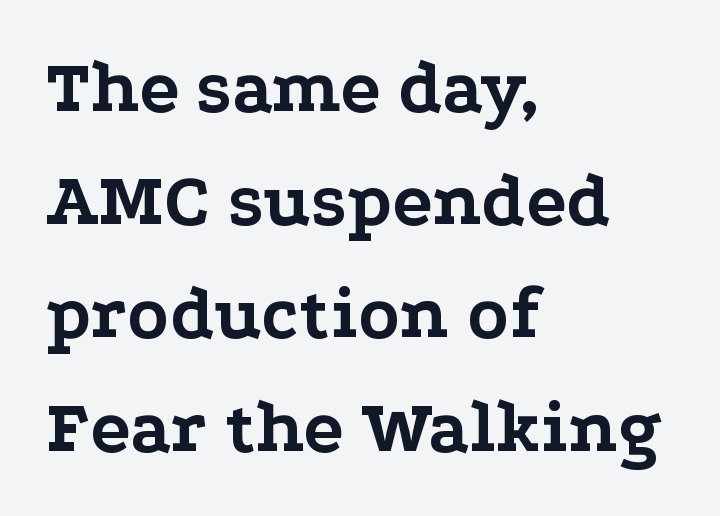
The face used here is rendered with its standard letterfit. The designer left line spacing at the default. This is serif lettering, the kind often seen in printed books. Heavy, bold letterforms. Anything drawn beneath the words? Only blank space.
